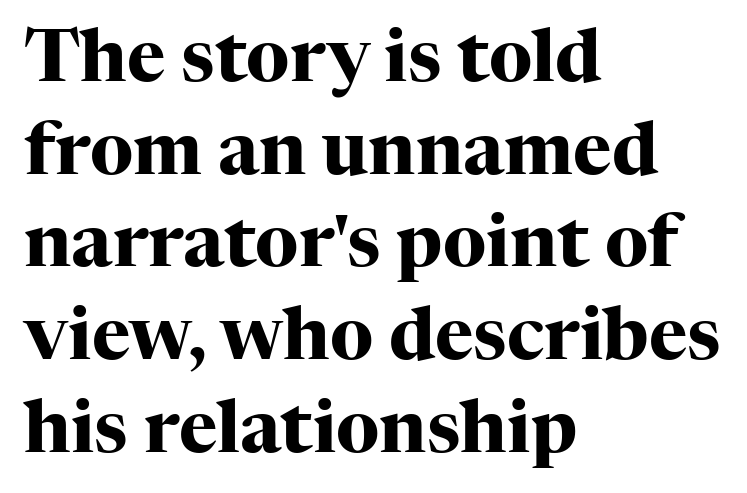
The rendering uses natural spacing where letterforms have individual widths. The rows are spaced the way most documents space them. Descender tails drop into unmarked territory. These lines stack with their left ends in a neat column. Characters remain perfectly vertical along every line. This rendering leaves character spacing at its baseline value.
